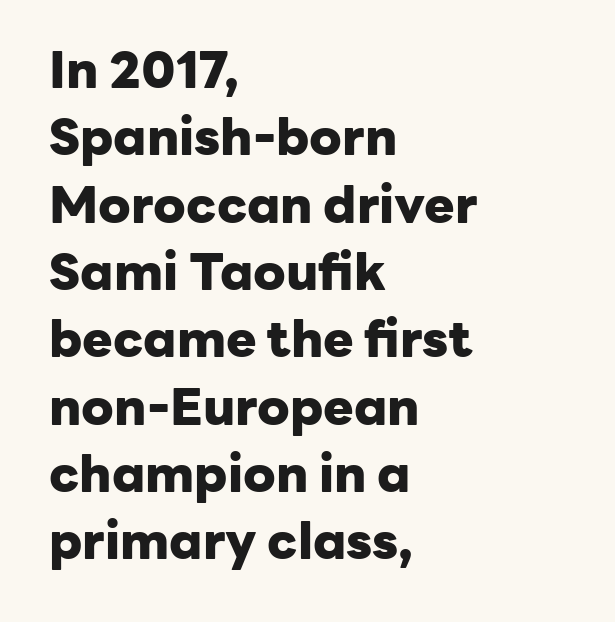
{"serif": "no", "italic": "no", "bold": "yes", "weight": "heavy", "width": "normal", "stroke_contrast": "low", "x_height": "medium", "monospaced": "no", "underline": "no", "align": "left", "line_spacing": "normal", "line_spacing_ratio": 1.32, "letter_spacing": "normal", "letter_spacing_em": 0.0, "glyph_px": 51}
